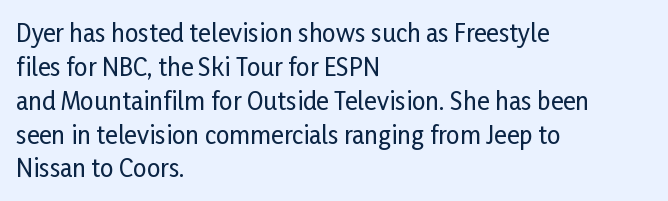
The image shows 24 px text type, upright; set left-aligned, normal line spacing (1.41x), normal letter spacing, not underlined.
